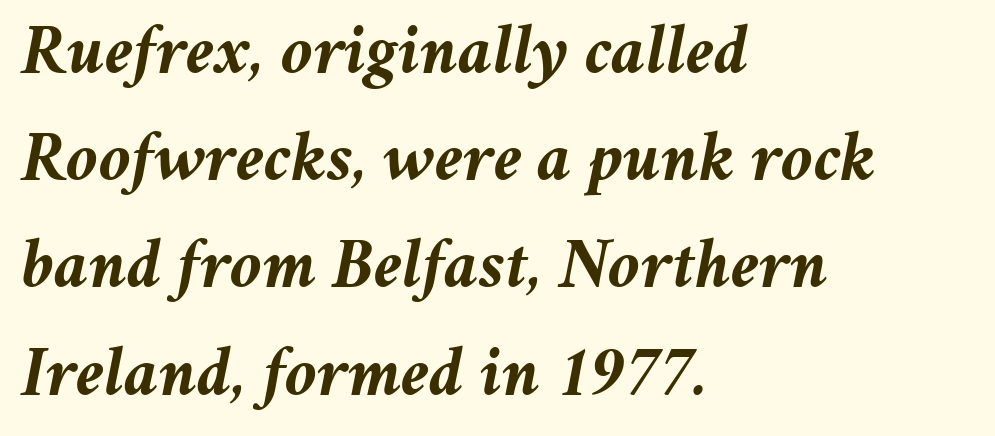
Is the type slanted? Yes — the strokes lean at a clear angle. Standard letterfit; no display-style spreading of the glyphs. Beneath every word, the page is bare. Think of a printed novel: that variable character pitch is what you see here.
